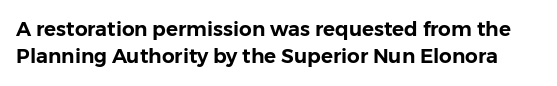
The image shows 20 px text type, upright; set normal line spacing (1.37x), normal letter spacing, not underlined.
